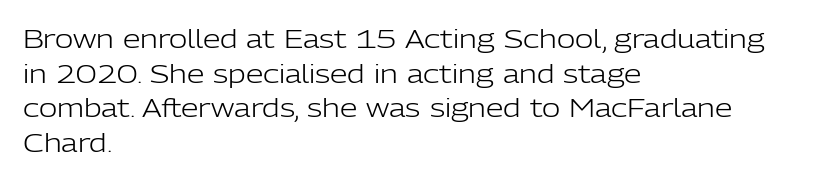
Q: Is the text bold? A: No.
Q: Is the text italic (slanted)? A: No, it is upright.
Q: Is the text underlined? A: No.
Q: How is the paragraph aligned? A: Left-aligned.
Q: Is the spacing between letters normal or unusually wide? A: Normal.
Q: Is the spacing between lines tight, normal or loose? A: Normal.
